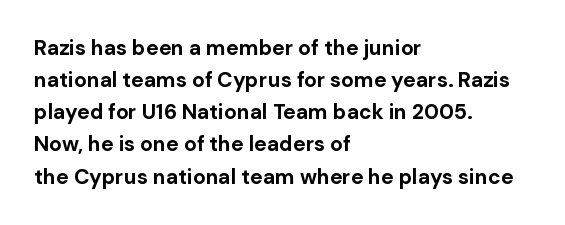
The image shows 21 px bold type, upright; set left-aligned, normal line spacing (1.53x), normal letter spacing, not underlined.
